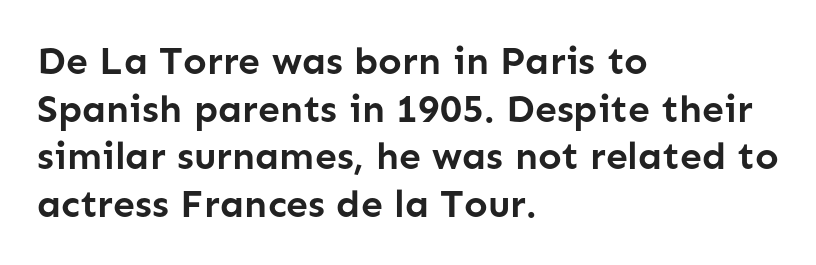
{"serif": "no", "italic": "no", "bold": "yes", "weight": "semibold", "width": "normal", "stroke_contrast": "low", "x_height": "medium", "monospaced": "no", "underline": "no", "align": "left", "line_spacing_ratio": 1.22, "letter_spacing": "normal", "letter_spacing_em": 0.0, "glyph_px": 39}
